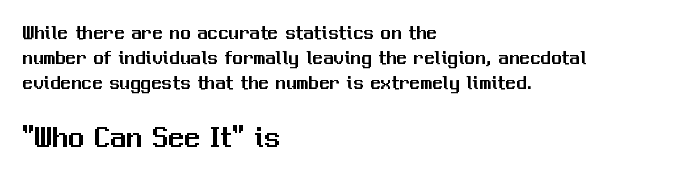
Q: Is the text italic (slanted)? A: No, it is upright.
Q: Is the typeface a serif or a sans-serif typeface? A: Sans-serif.
Q: Is the text underlined? A: No.
Q: How is the paragraph aligned? A: Left-aligned.
Q: Is the spacing between letters normal or unusually wide? A: Normal.
Q: Which block of text is set in a larger size, the first (top) or the second (bottom)? A: The second (bottom) one.
Q: Width (condensed, normal, or wide)? A: Normal.
Q: Stroke contrast? A: Medium.
Q: x-height? A: Medium.
Q: Monospaced? A: No.
